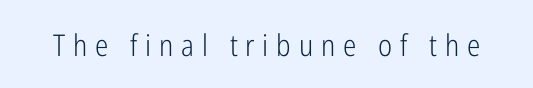
The image shows 30 px light, condensed sans-serif type, upright; set unusually wide letter spacing (+0.26 em), not underlined; low stroke contrast and a medium x-height.
